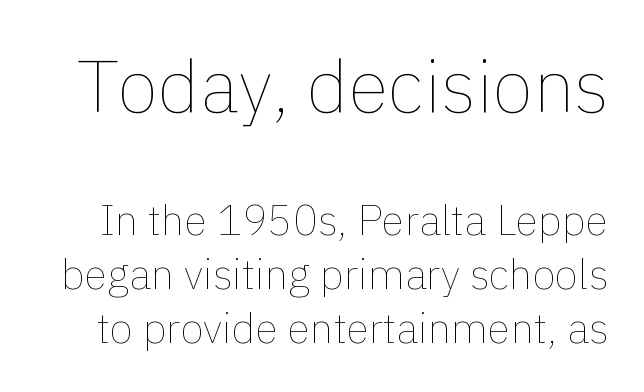
{"italic": "no", "bold": "no", "weight": "thin", "width": "normal", "x_height": "medium", "monospaced": "no", "underline": "no", "line_spacing": "normal", "line_spacing_ratio": 1.29, "letter_spacing": "normal", "letter_spacing_em": 0.0, "larger_block": "first", "size_ratio": 1.76, "glyph_px": 74}
